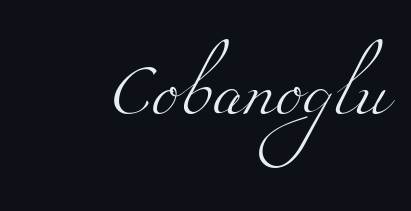
The letterforms sit shoulder to shoulder at normal distance. Rule under the text: the space is simply empty. The letters look calm and open, with moderate or lighter stems. Think of a printed novel: that variable character pitch is what you see here.
